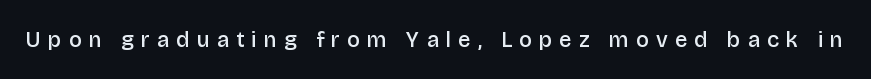
Q: Is the text bold? A: Semi-bold.
Q: Is the text italic (slanted)? A: No, it is upright.
Q: Is the text underlined? A: No.
Q: Is the spacing between letters normal or unusually wide? A: Unusually wide.
